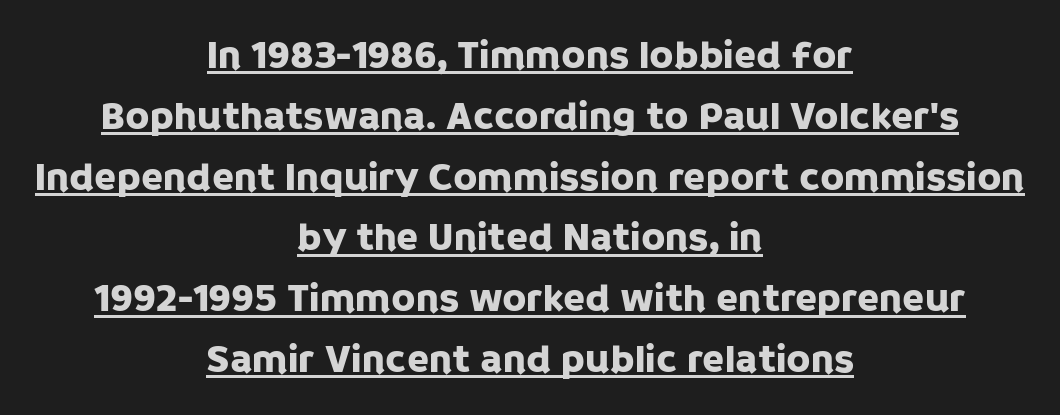
{"serif": "no", "italic": "no", "width": "normal", "stroke_contrast": "low", "x_height": "large", "monospaced": "no", "underline": "yes", "align": "center", "line_spacing": "normal", "line_spacing_ratio": 1.52, "letter_spacing": "normal", "letter_spacing_em": 0.0, "glyph_px": 40}
